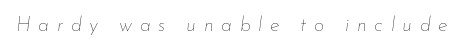
When letters slant like this, we call the style italic. Vertical stems look standard width or narrower in stroke. The space beneath each line is pristine and unruled. Characters follow at a spacing far wider than the type designer built in.
